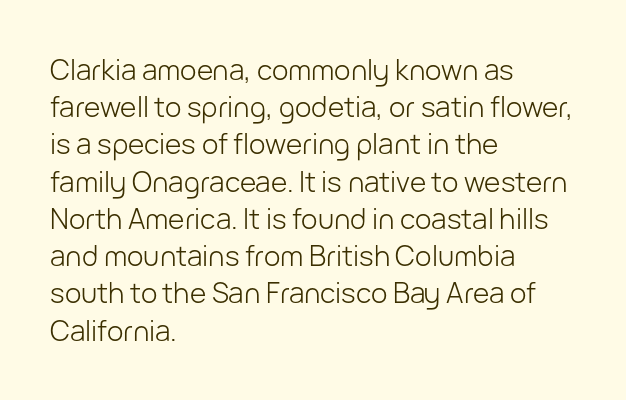
Q: Is the text bold? A: No.
Q: Is the text italic (slanted)? A: No, it is upright.
Q: Is the typeface a serif or a sans-serif typeface? A: Sans-serif.
Q: Is the text underlined? A: No.
Q: How is the paragraph aligned? A: Left-aligned.
Q: Is the spacing between letters normal or unusually wide? A: Normal.
Q: Is the spacing between lines tight, normal or loose? A: Normal.
Q: Width (condensed, normal, or wide)? A: Normal.
Q: Stroke contrast? A: Low.
Q: x-height? A: Medium.
Q: Monospaced? A: No.
